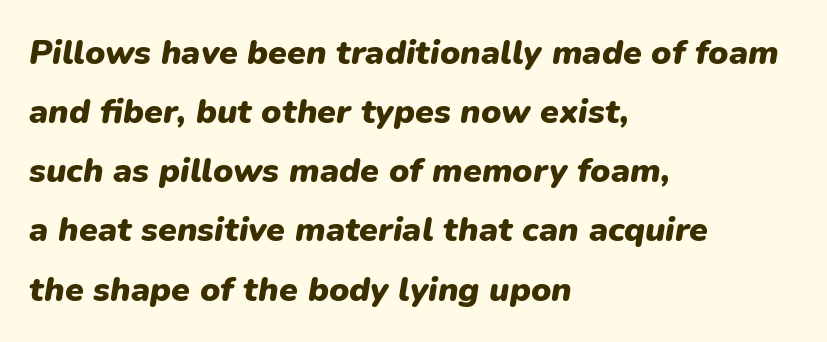
The font's italic variant was chosen for this text. Anything drawn beneath the words? Only blank space. Leftover space on each line is placed entirely after the last word. Is the letter spacing exaggerated? No — it looks like the ordinary default.
